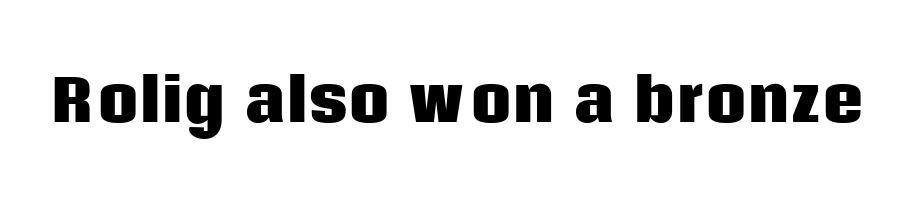
What weight is shown? A full bold with thick strokes. Nope, not italic — everything's standing straight. The tracking reads as untouched default to a designer's eye. The rendering uses natural spacing where letterforms have individual widths. The type family on display is of the sans-serif kind.
